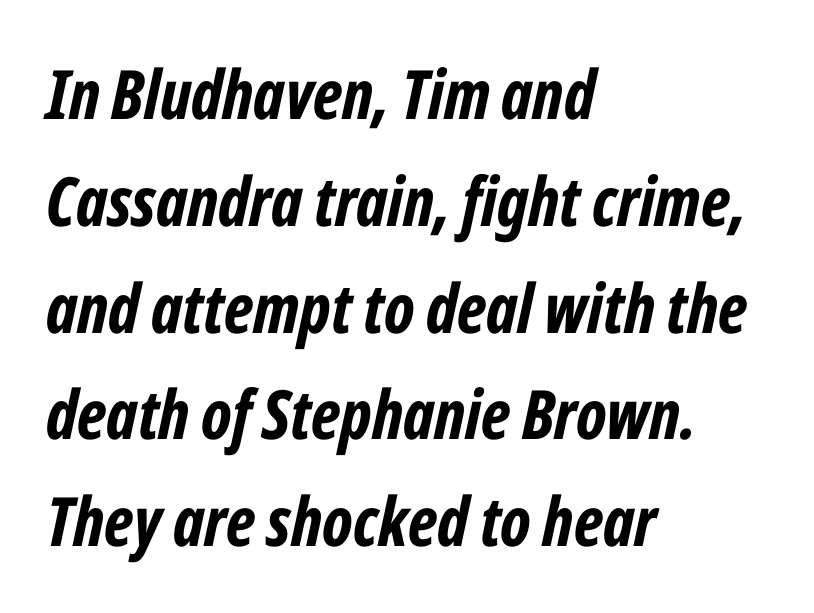
{"italic": "yes", "lean": "right", "slant_degrees": 12, "bold": "yes", "weight": "bold", "width": "condensed", "stroke_contrast": "low", "x_height": "medium", "monospaced": "no", "underline": "no", "align": "left", "line_spacing": "normal", "line_spacing_ratio": 1.57, "letter_spacing": "normal", "letter_spacing_em": 0.0, "glyph_px": 68}
